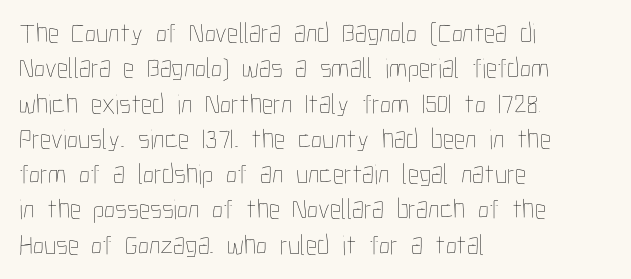
Q: Is the text bold? A: No.
Q: Is the text italic (slanted)? A: No, it is upright.
Q: Is the text underlined? A: No.
Q: How is the paragraph aligned? A: Left-aligned.
Q: Is the spacing between letters normal or unusually wide? A: Normal.
Q: Is the spacing between lines tight, normal or loose? A: Normal.
Q: Width (condensed, normal, or wide)? A: Condensed.
Q: Stroke contrast? A: Low.
Q: x-height? A: Medium.
Q: Monospaced? A: No.
